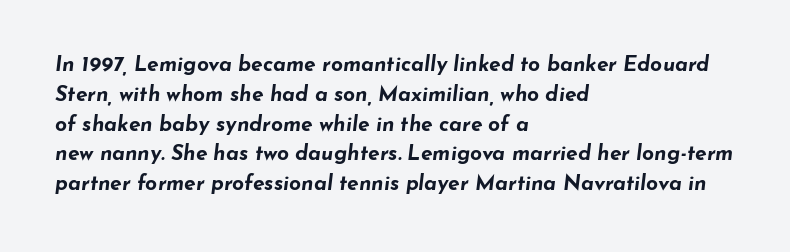
Does the copy run flush right? No — it runs flush left. Unmarked baselines from the first word to the last. Emphasis-style slanted type is in use. Plenty of ink on the page — the face is bold. The face used here is rendered with its standard letterfit.
